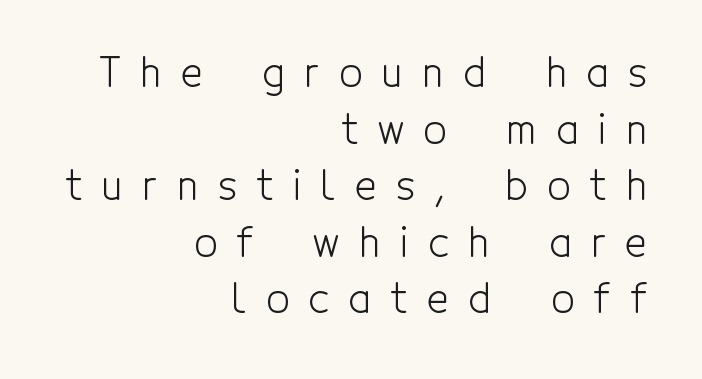
The image shows 41 px light, condensed sans-serif type, upright; set right-aligned, normal line spacing (1.38x), unusually wide letter spacing (+0.48 em), not underlined; a medium x-height.
